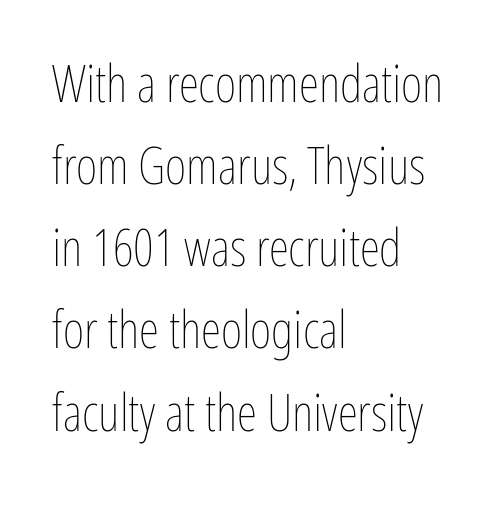
Style check: upright. Stems and bowls with no extra thickness — not bold. Leftover space on each line is placed entirely after the last word. Characters follow at the spacing the type designer built in. Spacing verdict: proportional, widths tailored to each character.
